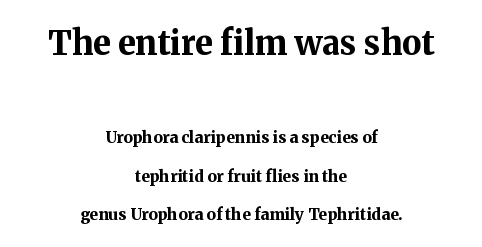
{"serif": "yes", "italic": "no", "bold": "yes", "weight": "bold", "width": "normal", "stroke_contrast": "medium", "x_height": "medium", "monospaced": "no", "underline": "no", "align": "center", "line_spacing": "loose", "line_spacing_ratio": 2.39, "letter_spacing": "normal", "letter_spacing_em": 0.0, "larger_block": "first", "size_ratio": 2.06, "glyph_px": 33}
